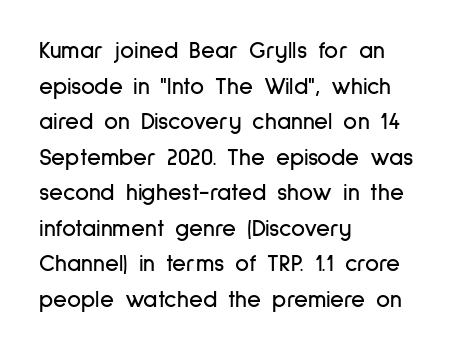
{"italic": "no", "underline": "no", "align": "left", "line_spacing": "normal", "line_spacing_ratio": 1.48, "letter_spacing": "normal", "letter_spacing_em": 0.0, "glyph_px": 24}
